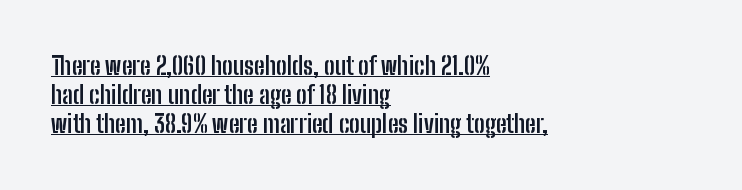
{"italic": "no", "bold": "yes", "underline": "yes", "align": "left", "line_spacing_ratio": 1.2, "letter_spacing": "normal", "letter_spacing_em": 0.0, "glyph_px": 24}
